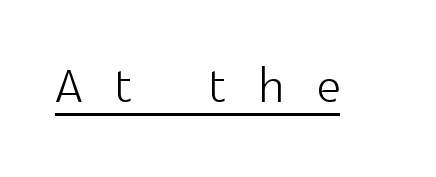
{"serif": "no", "italic": "no", "bold": "no", "weight": "light", "width": "normal", "x_height": "medium", "monospaced": "no", "underline": "yes", "letter_spacing": "wide", "letter_spacing_em": 0.49, "glyph_px": 66}
